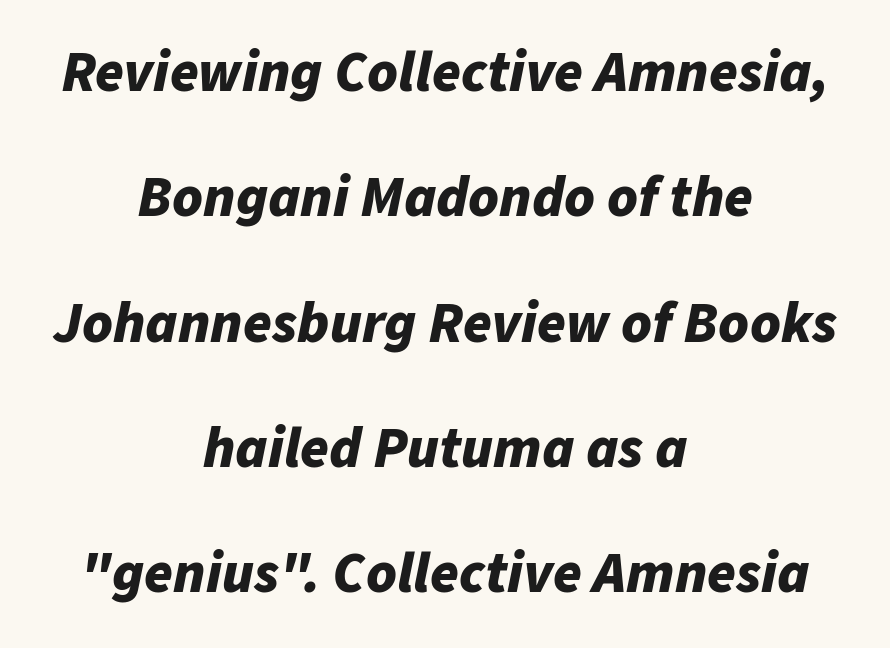
{"italic": "yes", "lean": "right", "slant_degrees": 11, "bold": "yes", "weight": "bold", "width": "normal", "stroke_contrast": "low", "x_height": "medium", "monospaced": "no", "underline": "no", "align": "center", "line_spacing": "loose", "line_spacing_ratio": 2.16, "letter_spacing": "normal", "letter_spacing_em": 0.0, "glyph_px": 58}
